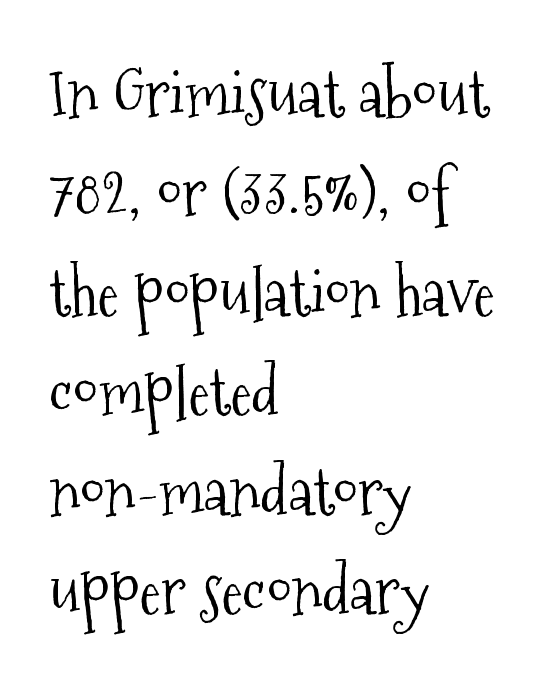
No extra tracking has been applied to these lines. The passage shown is typed in a proportional face where columns would drift. Descenders hang freely into open space. The typeface has the unassuming heft of standard copy or less.
